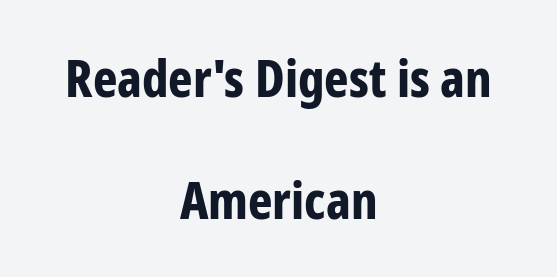
Q: Is the text bold? A: Yes.
Q: Is the text italic (slanted)? A: No, it is upright.
Q: Is the typeface a serif or a sans-serif typeface? A: Sans-serif.
Q: Is the text underlined? A: No.
Q: How is the paragraph aligned? A: Centered.
Q: Is the spacing between letters normal or unusually wide? A: Normal.
Q: Is the spacing between lines tight, normal or loose? A: Loose.
Q: Width (condensed, normal, or wide)? A: Condensed.
Q: Stroke contrast? A: Low.
Q: x-height? A: Medium.
Q: Monospaced? A: No.
